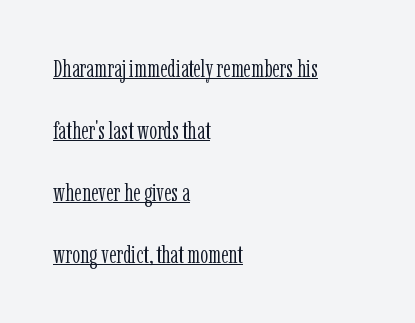
Q: Is the text bold? A: No.
Q: Is the text italic (slanted)? A: No, it is upright.
Q: Is the text underlined? A: Yes.
Q: How is the paragraph aligned? A: Left-aligned.
Q: Is the spacing between letters normal or unusually wide? A: Normal.
Q: Is the spacing between lines tight, normal or loose? A: Loose.
